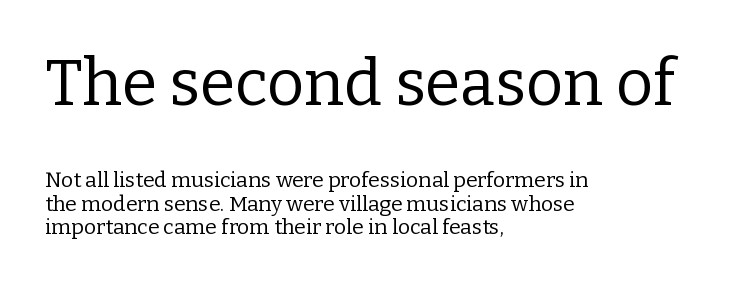
The image shows 64 px regular-weight serif type, upright; set left-aligned, tight line spacing (1.11x), normal letter spacing, not underlined; the first (top) block is 3.05x larger; low stroke contrast and a medium x-height.
